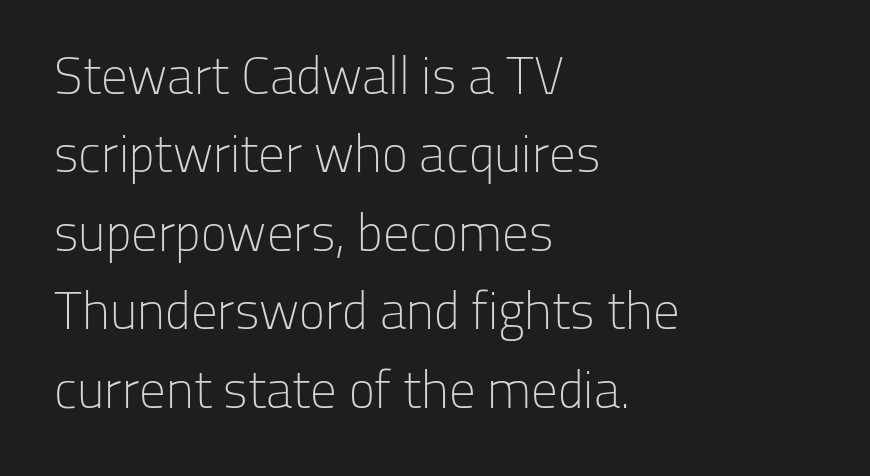
The rendering uses a moderate line-height, typical for paragraphs. Honestly, the letter spacing is just normal — you wouldn't notice it. The space beneath each line is pristine and unruled. The lines are quadded left.
